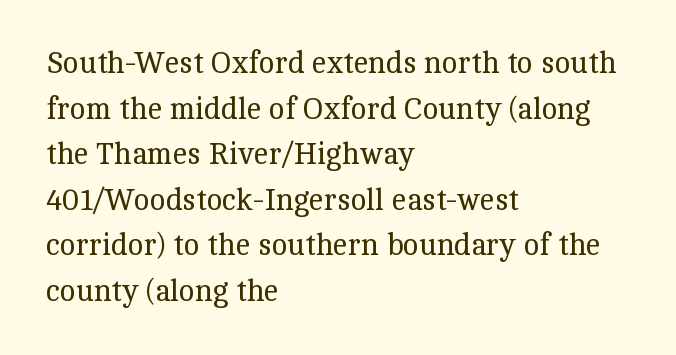
The image shows 30 px regular-weight serif type, upright; set left-aligned, normal line spacing (1.52x), normal letter spacing, not underlined; a medium x-height.
